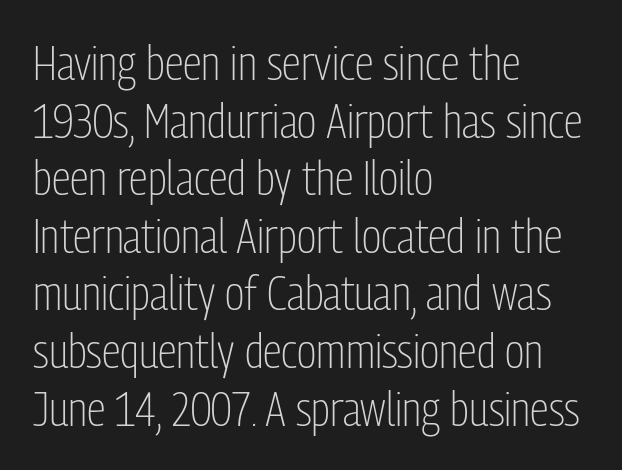
The designer went with a sans here, leaving each stem footless. These lines are rendered in a variable-pitch font. The passage shown has conventional tracking throughout. The space beneath each line is pristine and unruled. This is the regular roman posture of the typeface.
